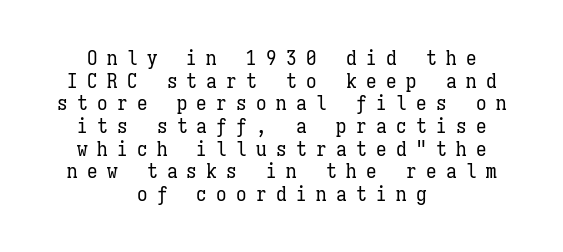
Q: Is the text bold? A: No.
Q: Is the text italic (slanted)? A: No, it is upright.
Q: Is the text underlined? A: No.
Q: How is the paragraph aligned? A: Centered.
Q: Is the spacing between letters normal or unusually wide? A: Unusually wide.
Q: Is the spacing between lines tight, normal or loose? A: Tight.
